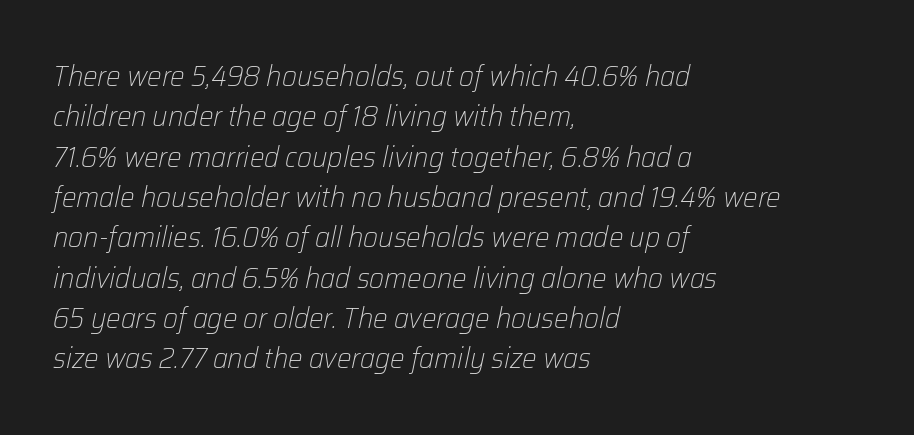
{"italic": "yes", "lean": "right", "slant_degrees": 12, "bold": "no", "weight": "light", "width": "normal", "stroke_contrast": "low", "x_height": "medium", "monospaced": "no", "underline": "no", "align": "left", "line_spacing": "normal", "line_spacing_ratio": 1.39, "letter_spacing": "normal", "letter_spacing_em": 0.0, "glyph_px": 29}
